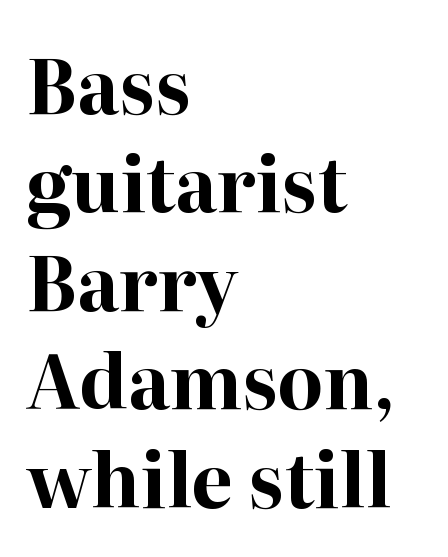
{"serif": "yes", "italic": "no", "bold": "yes", "weight": "bold", "width": "normal", "stroke_contrast": "high", "x_height": "medium", "monospaced": "no", "underline": "no", "align": "left", "line_spacing": "normal", "line_spacing_ratio": 1.33, "letter_spacing": "normal", "letter_spacing_em": 0.0, "glyph_px": 74}
